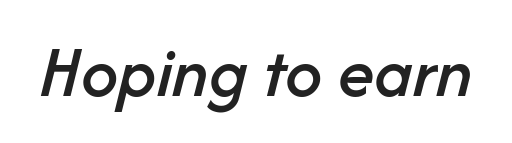
Q: Is the text italic (slanted)? A: Yes, it leans right by about 14 degrees.
Q: Is the text underlined? A: No.
Q: Is the spacing between letters normal or unusually wide? A: Normal.
Q: Width (condensed, normal, or wide)? A: Normal.
Q: Stroke contrast? A: Low.
Q: x-height? A: Medium.
Q: Monospaced? A: No.
